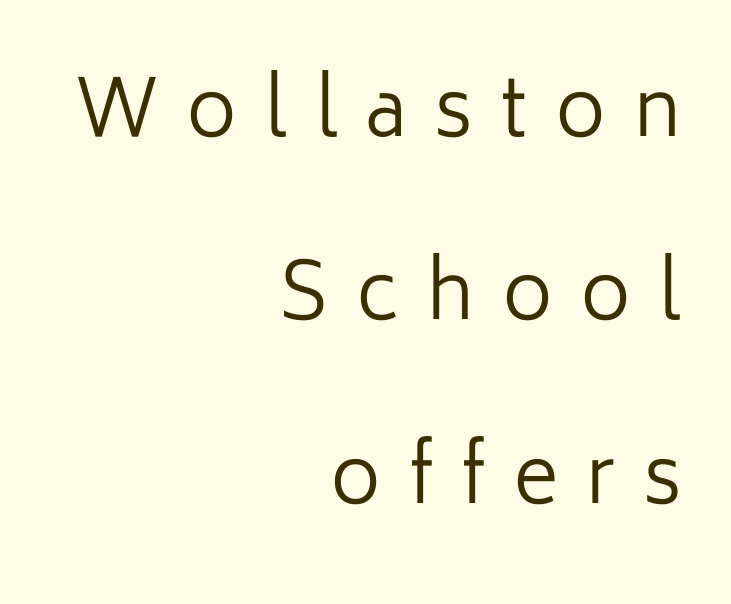
{"serif": "no", "italic": "no", "bold": "no", "weight": "regular", "width": "normal", "stroke_contrast": "low", "x_height": "medium", "monospaced": "no", "underline": "no", "align": "right", "line_spacing": "loose", "line_spacing_ratio": 2.35, "letter_spacing": "wide", "letter_spacing_em": 0.35, "glyph_px": 78}
